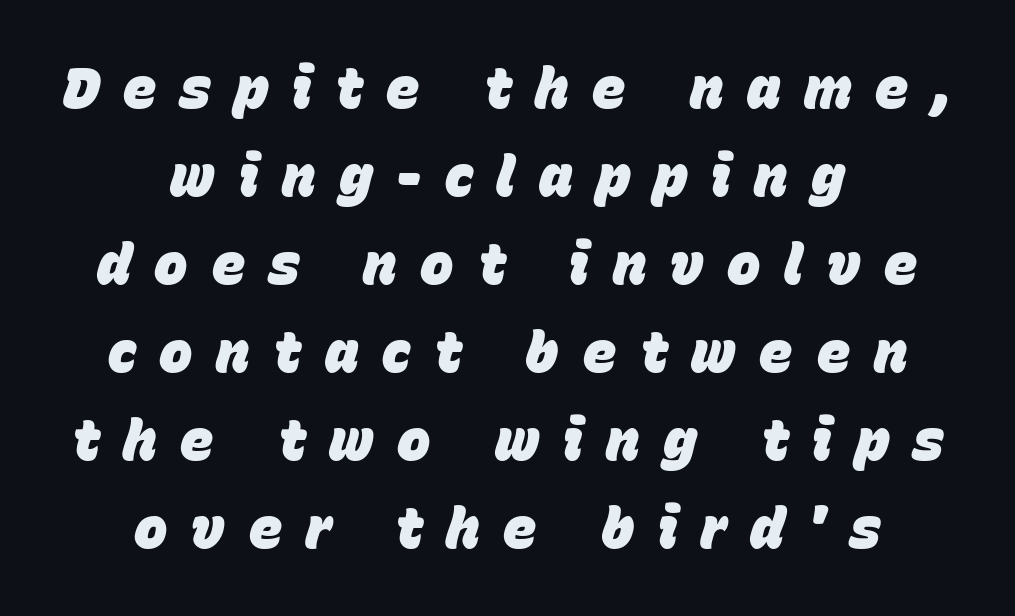
Q: Is the text bold? A: Yes.
Q: Is the text italic (slanted)? A: Yes, it leans right by about 15 degrees.
Q: Is the text underlined? A: No.
Q: How is the paragraph aligned? A: Centered.
Q: Is the spacing between letters normal or unusually wide? A: Unusually wide.
Q: Is the spacing between lines tight, normal or loose? A: Normal.
Q: Width (condensed, normal, or wide)? A: Normal.
Q: Stroke contrast? A: Low.
Q: x-height? A: Large.
Q: Monospaced? A: No.
